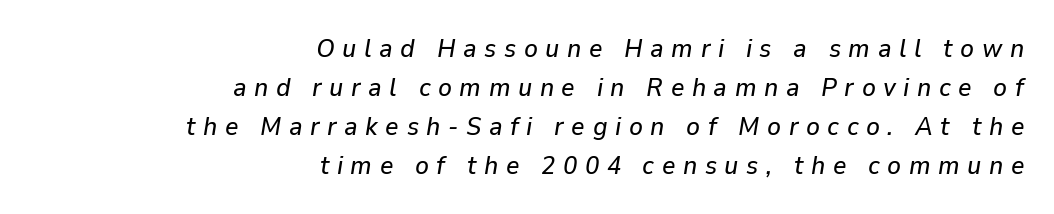
Q: Is the text italic (slanted)? A: Yes, it leans right by about 9 degrees.
Q: Is the text underlined? A: No.
Q: How is the paragraph aligned? A: Right-aligned.
Q: Is the spacing between letters normal or unusually wide? A: Unusually wide.
Q: Is the spacing between lines tight, normal or loose? A: Normal.
